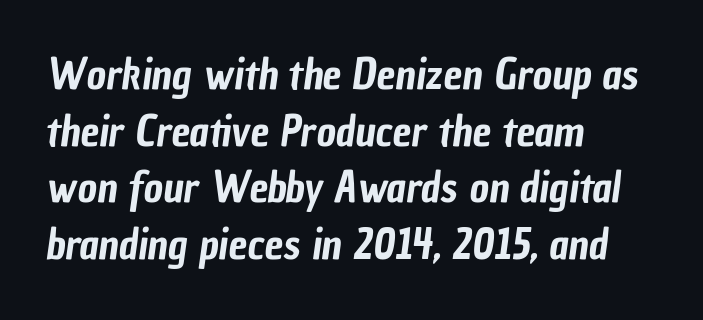
The image shows 42 px condensed sans-serif type; set left-aligned, normal line spacing (1.35x), normal letter spacing, not underlined; low stroke contrast and a medium x-height.
